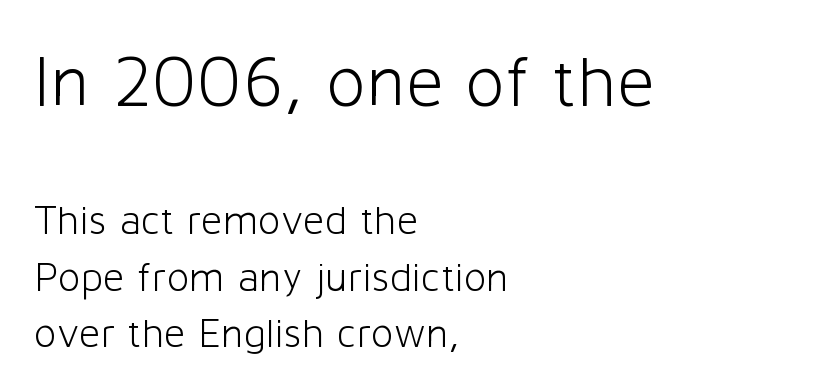
Here the designer chose a conventional face with non-uniform glyph widths. Vertical strokes here are truly vertical. The font sits on the lighter half of the weight spectrum, regular included. Typographically, this falls in the sans-serif category. A student would notice the top passage is typeset larger than what follows.
